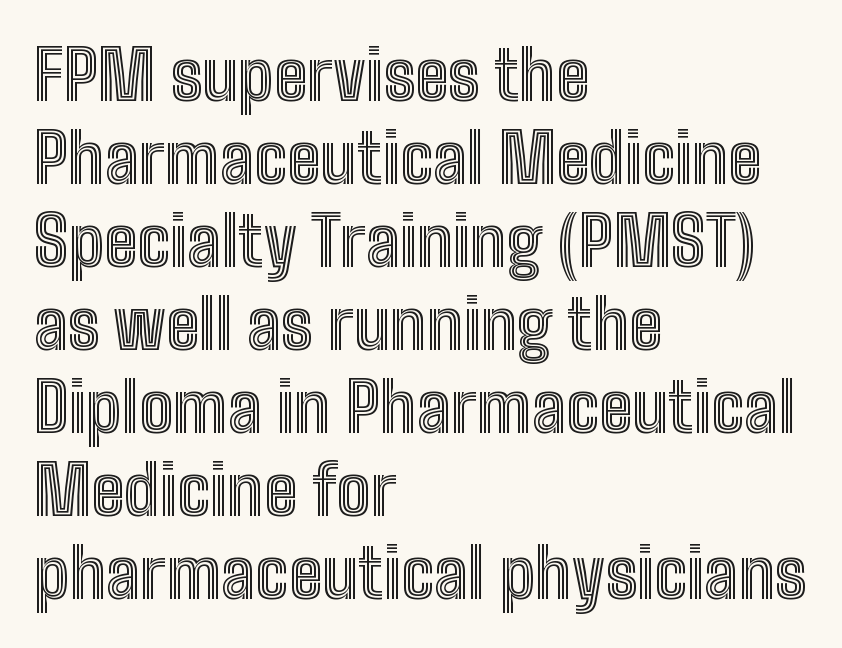
The image shows 68 px condensed type, upright; set left-aligned, line spacing 1.22x, normal letter spacing, not underlined; a medium x-height.
